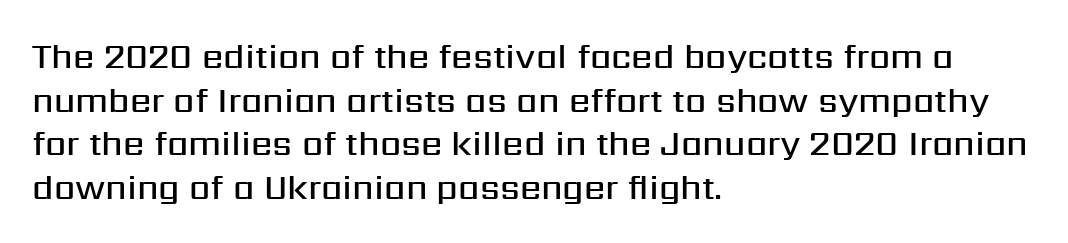
The image shows 34 px semibold sans-serif type, upright; set left-aligned, normal line spacing (1.28x), normal letter spacing, not underlined; medium stroke contrast and a medium x-height.
